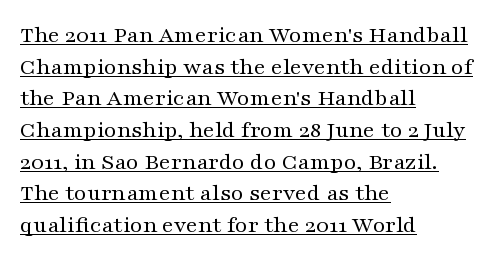
{"italic": "no", "bold": "no", "underline": "yes", "align": "left", "line_spacing": "normal", "line_spacing_ratio": 1.32, "letter_spacing": "normal", "letter_spacing_em": 0.0, "glyph_px": 24}
